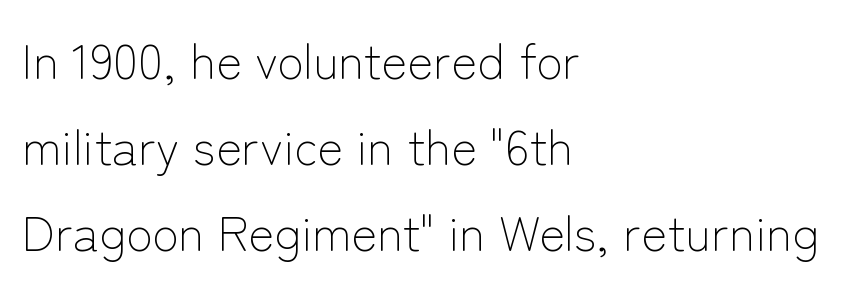
The strokes carry an ordinary text weight at most. Lines of text with bare space underneath. The lettering holds an erect, upright posture throughout. Font category for this specimen: sans-serif.
